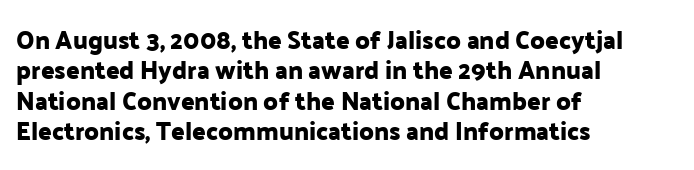
Q: Is the text italic (slanted)? A: No, it is upright.
Q: Is the text underlined? A: No.
Q: How is the paragraph aligned? A: Left-aligned.
Q: Is the spacing between letters normal or unusually wide? A: Normal.
